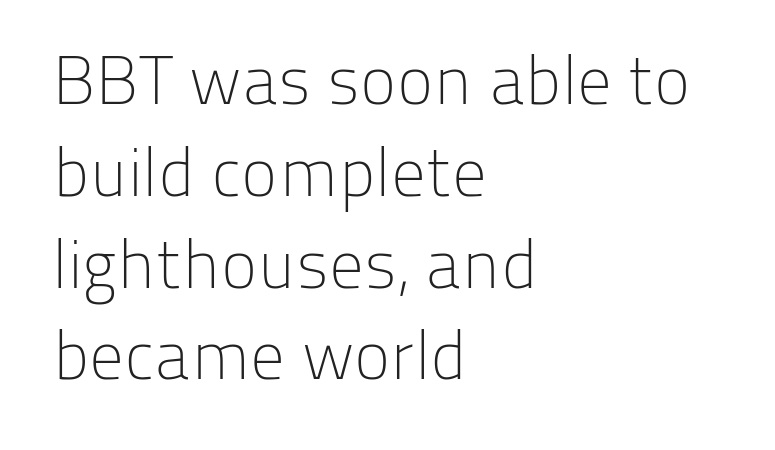
{"serif": "no", "italic": "no", "bold": "no", "weight": "light", "width": "normal", "stroke_contrast": "low", "x_height": "medium", "monospaced": "no", "underline": "no", "align": "left", "line_spacing": "normal", "line_spacing_ratio": 1.33, "letter_spacing": "normal", "letter_spacing_em": 0.0, "glyph_px": 69}
